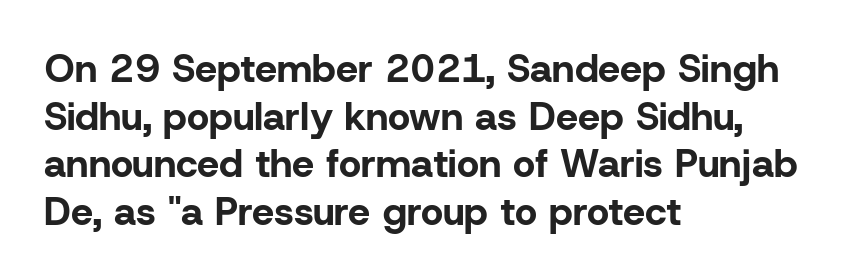
Q: Is the text bold? A: Yes.
Q: Is the text italic (slanted)? A: No, it is upright.
Q: Is the typeface a serif or a sans-serif typeface? A: Sans-serif.
Q: Is the text underlined? A: No.
Q: How is the paragraph aligned? A: Left-aligned.
Q: Is the spacing between letters normal or unusually wide? A: Normal.
Q: Width (condensed, normal, or wide)? A: Normal.
Q: Stroke contrast? A: Low.
Q: x-height? A: Medium.
Q: Monospaced? A: No.
